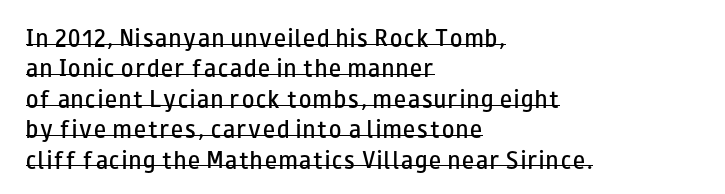
Q: Is the text bold? A: Semi-bold.
Q: Is the text italic (slanted)? A: No, it is upright.
Q: Is the text underlined? A: Yes.
Q: How is the paragraph aligned? A: Left-aligned.
Q: Is the spacing between lines tight, normal or loose? A: Normal.
